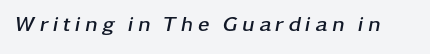
Descender tails drop into unmarked territory. Look at the stroke-to-counter ratio: heavy, a bold. A typesetter would mark this as italic. Substantial extra tracking has been applied to these lines.
